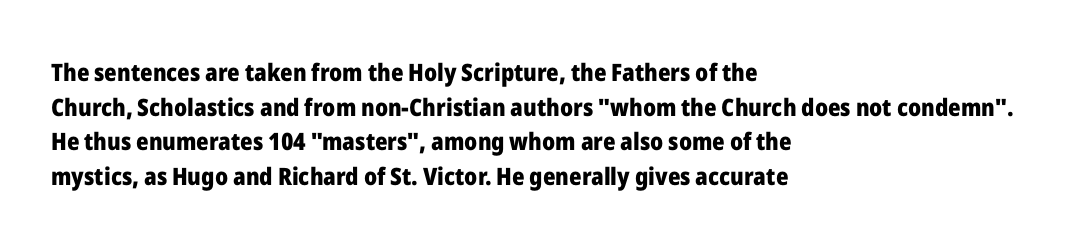
The image shows 24 px bold type, upright; set left-aligned, normal line spacing (1.44x), normal letter spacing, not underlined.
